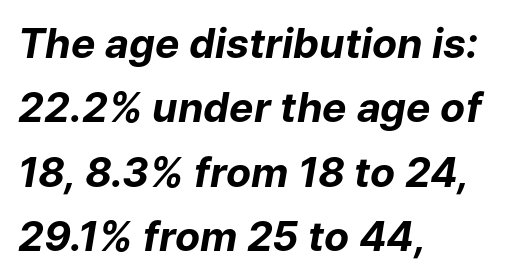
There's an unmistakable incline to the writing here. Weight: bold. The space beneath each line is pristine and unruled. The passage shown is typed in a proportional face where columns would drift.
